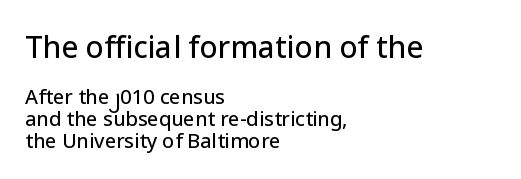
The image shows 30 px sans-serif type, upright; set left-aligned, tight line spacing (1.1x), normal letter spacing, not underlined; the first (top) block is 1.5x larger; low stroke contrast and a medium x-height.
